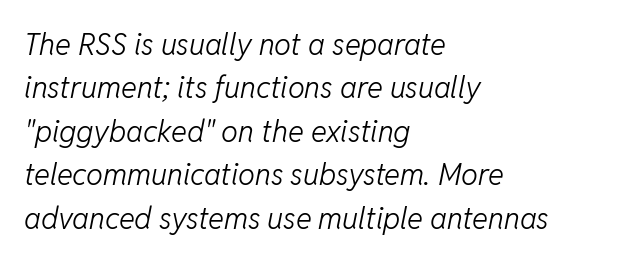
A classic flush-left, rag-right setting is used for this passage. Compared with typical body copy, the letter spacing here is the same. This sample has the flowing, uneven cadence of proportional lettering. Tall strokes in this sample are angled rather than plumb. Descenders are the only things crossing below the line.
